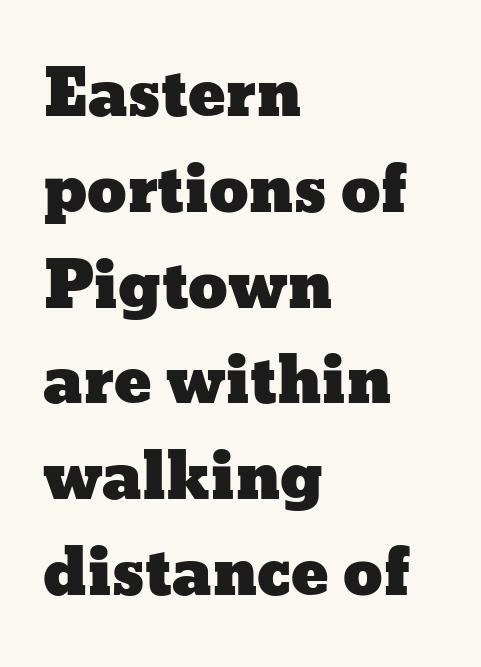
{"italic": "no", "width": "wide", "stroke_contrast": "low", "x_height": "medium", "monospaced": "no", "underline": "no", "align": "left", "line_spacing": "normal", "line_spacing_ratio": 1.52, "letter_spacing": "normal", "letter_spacing_em": 0.0, "glyph_px": 63}
